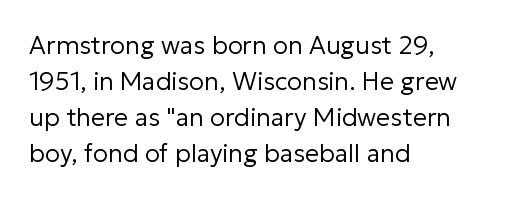
{"italic": "no", "bold": "no", "underline": "no", "align": "left", "line_spacing": "normal", "line_spacing_ratio": 1.44, "letter_spacing": "normal", "letter_spacing_em": 0.0, "glyph_px": 25}
